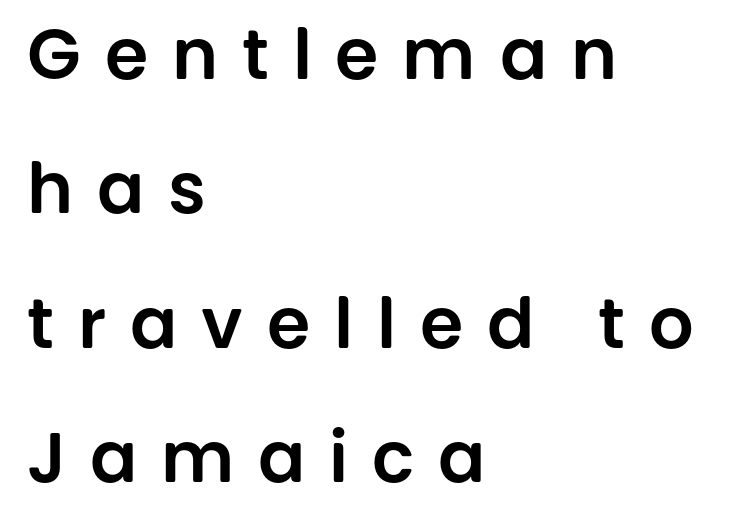
Q: Is the text italic (slanted)? A: No, it is upright.
Q: Is the typeface a serif or a sans-serif typeface? A: Sans-serif.
Q: Is the text underlined? A: No.
Q: How is the paragraph aligned? A: Left-aligned.
Q: Is the spacing between letters normal or unusually wide? A: Unusually wide.
Q: Is the spacing between lines tight, normal or loose? A: Loose.
Q: Width (condensed, normal, or wide)? A: Normal.
Q: Stroke contrast? A: Low.
Q: x-height? A: Large.
Q: Monospaced? A: No.
